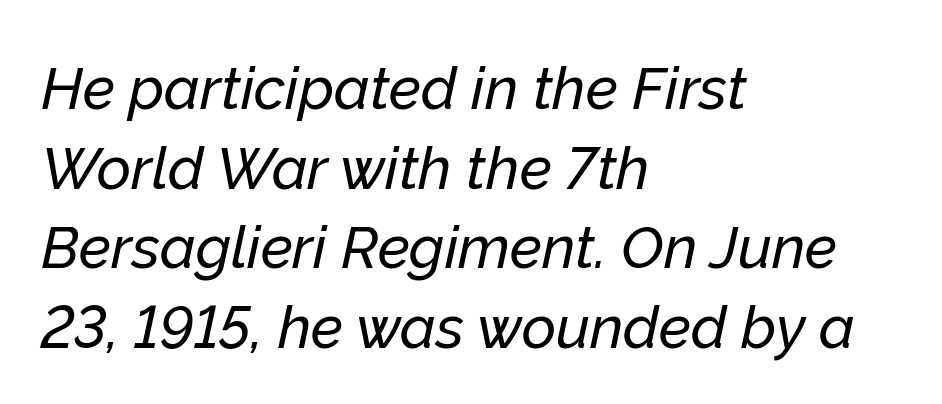
Q: Is the text italic (slanted)? A: Yes, it leans right by about 12 degrees.
Q: Is the text underlined? A: No.
Q: How is the paragraph aligned? A: Left-aligned.
Q: Is the spacing between letters normal or unusually wide? A: Normal.
Q: Is the spacing between lines tight, normal or loose? A: Normal.
Q: Width (condensed, normal, or wide)? A: Normal.
Q: Stroke contrast? A: Low.
Q: x-height? A: Medium.
Q: Monospaced? A: No.
